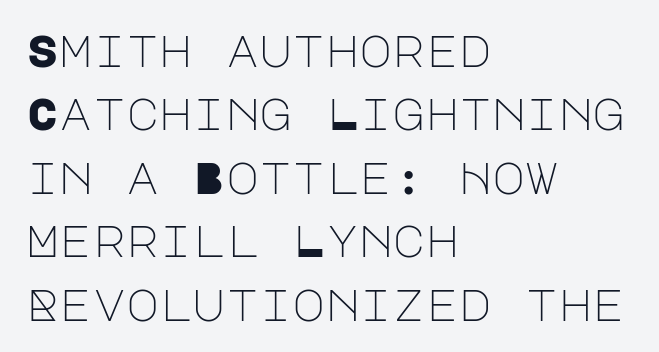
{"serif": "no", "italic": "no", "bold": "no", "weight": "light", "width": "normal", "stroke_contrast": "low", "x_height": "large", "underline": "no", "align": "left", "line_spacing": "normal", "line_spacing_ratio": 1.41, "letter_spacing": "normal", "letter_spacing_em": 0.0, "glyph_px": 45}
